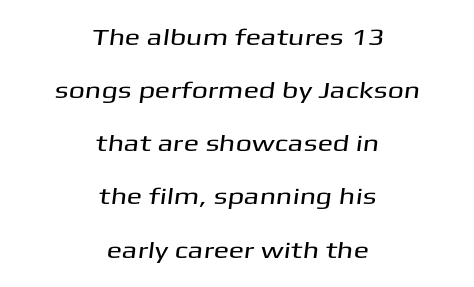
Q: Is the text underlined? A: No.
Q: How is the paragraph aligned? A: Centered.
Q: Is the spacing between letters normal or unusually wide? A: Normal.
Q: Is the spacing between lines tight, normal or loose? A: Loose.
